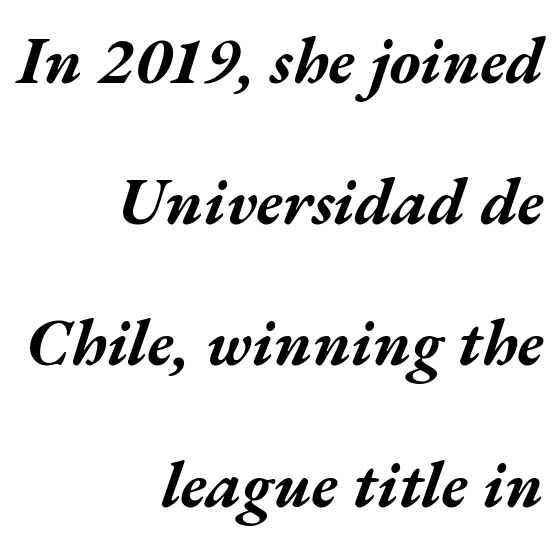
{"italic": "yes", "lean": "right", "slant_degrees": 17, "bold": "yes", "weight": "bold", "width": "wide", "stroke_contrast": "medium", "x_height": "medium", "monospaced": "no", "underline": "no", "align": "right", "line_spacing": "loose", "line_spacing_ratio": 2.14, "letter_spacing": "normal", "letter_spacing_em": 0.0, "glyph_px": 66}
